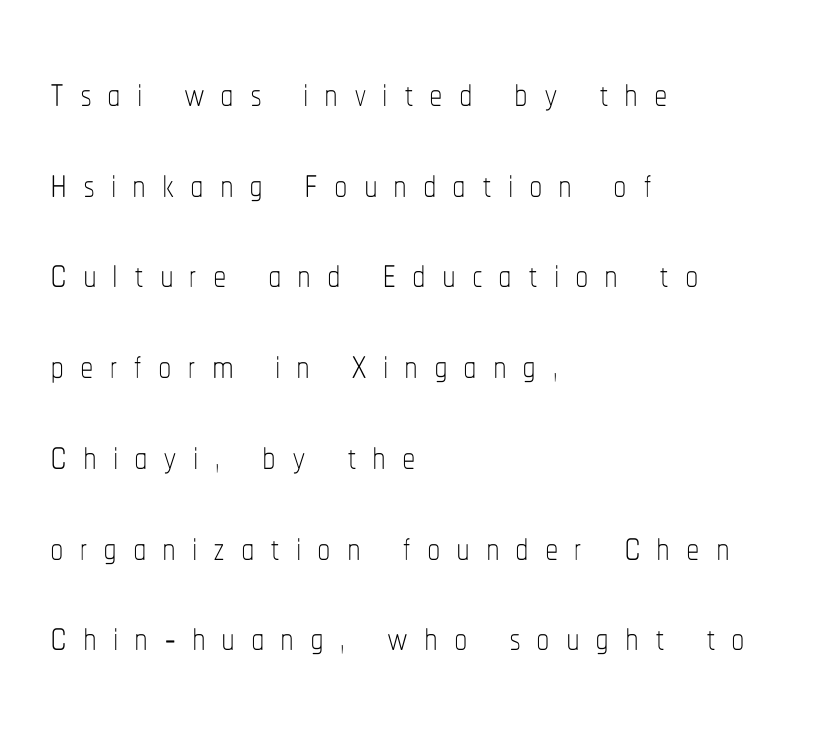
Think of a printed novel: that variable character pitch is what you see here. Line beginnings align vertically; line endings do not. Compared with a typical body face, this is equally light or lighter still. Students, note that the glyphs here are deliberately spaced far apart. Check under the words: just untouched page.
